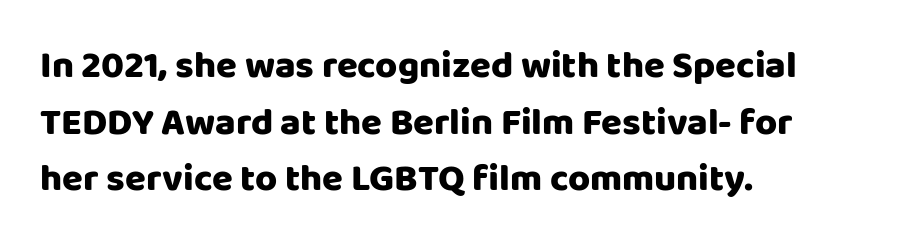
{"serif": "no", "italic": "no", "width": "normal", "stroke_contrast": "low", "x_height": "large", "monospaced": "no", "underline": "no", "align": "left", "line_spacing": "normal", "line_spacing_ratio": 1.49, "letter_spacing": "normal", "letter_spacing_em": 0.0, "glyph_px": 38}
